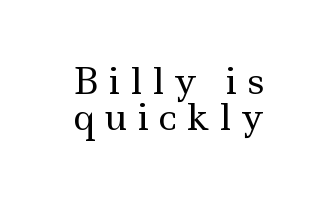
{"serif": "yes", "italic": "no", "bold": "no", "weight": "regular", "width": "wide", "x_height": "small", "monospaced": "no", "underline": "no", "align": "center", "line_spacing": "tight", "line_spacing_ratio": 1.01, "letter_spacing": "wide", "letter_spacing_em": 0.27, "glyph_px": 36}
